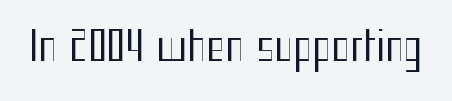
Rendered with straight, roman letterforms. Note the varied advance widths — an 'i' is clearly narrower than an 'm'. Unmarked baselines from the first word to the last. On a weight scale, this lands at 450 or below. Nope, no serifs anywhere on these letters.
